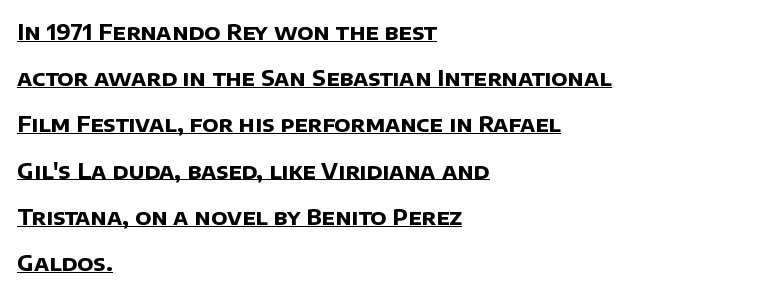
Q: Is the text bold? A: Yes.
Q: Is the text underlined? A: Yes.
Q: How is the paragraph aligned? A: Left-aligned.
Q: Is the spacing between letters normal or unusually wide? A: Normal.
Q: Is the spacing between lines tight, normal or loose? A: Loose.
